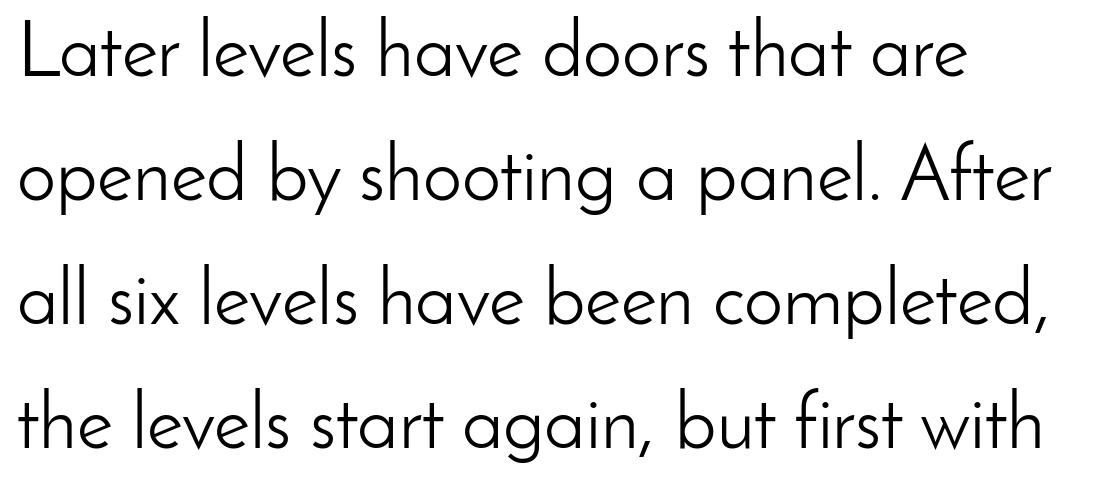
{"serif": "no", "italic": "no", "bold": "no", "weight": "light", "width": "normal", "stroke_contrast": "low", "x_height": "small", "monospaced": "no", "underline": "no", "align": "left", "line_spacing": "normal", "line_spacing_ratio": 1.59, "letter_spacing": "normal", "letter_spacing_em": 0.0, "glyph_px": 78}
